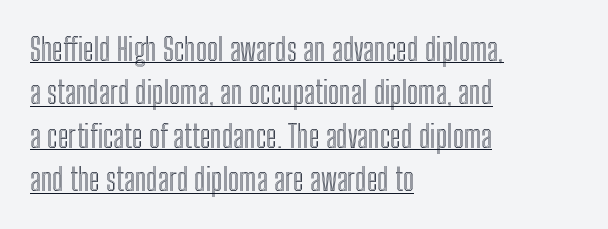
{"italic": "no", "width": "condensed", "x_height": "medium", "monospaced": "no", "underline": "yes", "align": "left", "line_spacing": "normal", "line_spacing_ratio": 1.4, "letter_spacing": "normal", "letter_spacing_em": 0.0, "glyph_px": 31}
